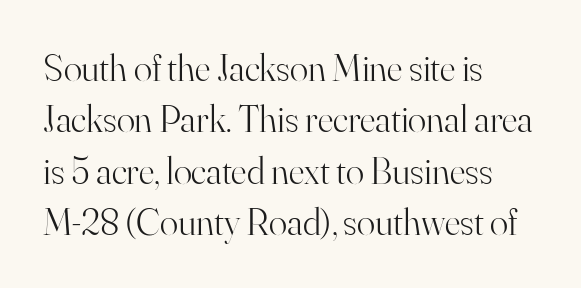
{"serif": "yes", "italic": "no", "bold": "no", "weight": "light", "width": "normal", "stroke_contrast": "high", "x_height": "small", "monospaced": "no", "underline": "no", "align": "left", "line_spacing": "normal", "line_spacing_ratio": 1.35, "letter_spacing": "normal", "letter_spacing_em": 0.0, "glyph_px": 38}
